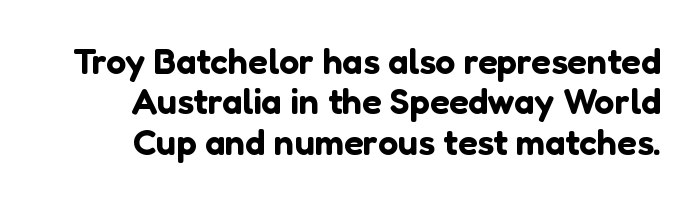
{"serif": "no", "italic": "no", "width": "normal", "stroke_contrast": "low", "x_height": "medium", "monospaced": "no", "underline": "no", "line_spacing": "tight", "line_spacing_ratio": 1.12, "letter_spacing": "normal", "letter_spacing_em": 0.0, "glyph_px": 36}
